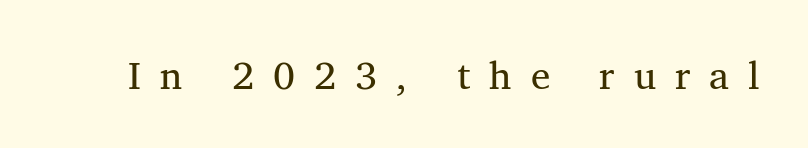
The face used here is rendered with a markedly widened letterfit. The passage shown is not bold in any degree. Style check: upright. Old-style or modern, the face here clearly has serifs. Proportional: the letters do not fall into vertical columns. The area under the type is left untouched.
